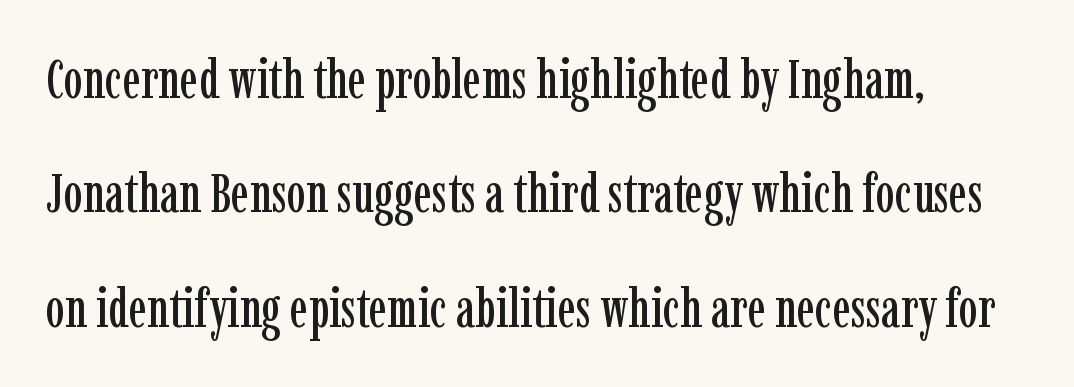
{"serif": "yes", "italic": "no", "width": "condensed", "stroke_contrast": "low", "x_height": "medium", "monospaced": "no", "underline": "no", "align": "left", "line_spacing": "loose", "line_spacing_ratio": 2.12, "letter_spacing": "normal", "letter_spacing_em": 0.0, "glyph_px": 54}
